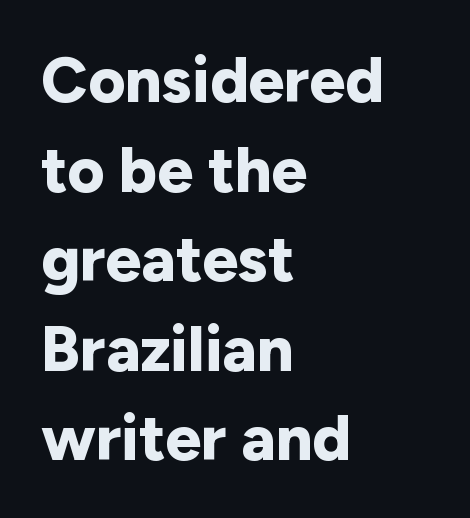
{"serif": "no", "italic": "no", "bold": "yes", "weight": "bold", "width": "normal", "stroke_contrast": "low", "x_height": "medium", "monospaced": "no", "underline": "no", "align": "left", "line_spacing": "normal", "line_spacing_ratio": 1.4, "letter_spacing": "normal", "letter_spacing_em": 0.0, "glyph_px": 64}
